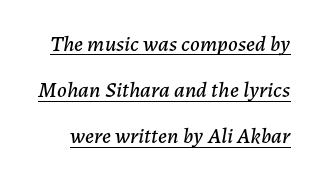
Q: Is the text italic (slanted)? A: Yes, it leans right by about 7 degrees.
Q: Is the text underlined? A: Yes.
Q: Is the spacing between letters normal or unusually wide? A: Normal.
Q: Is the spacing between lines tight, normal or loose? A: Loose.
